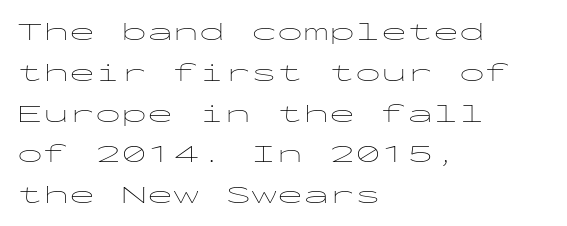
{"italic": "no", "bold": "no", "underline": "no", "align": "left", "line_spacing": "normal", "line_spacing_ratio": 1.57, "letter_spacing": "normal", "letter_spacing_em": 0.0, "glyph_px": 26}
